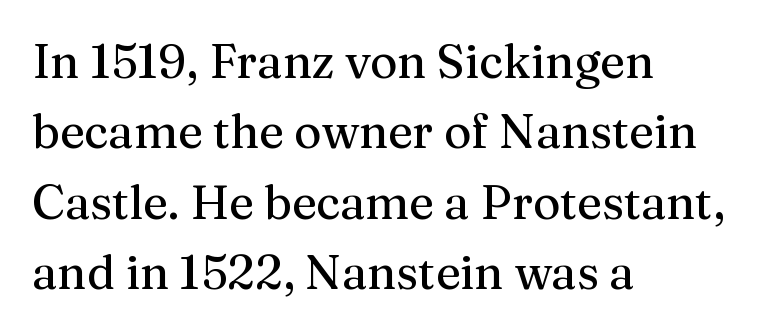
The face used here is seriffed, in the tradition of book romans. Any mark beneath the type? The region is blank. Note the varied advance widths — an 'i' is clearly narrower than an 'm'. This sample uses plain, unmodified letter spacing. Every character sits straight up, as roman type does.
